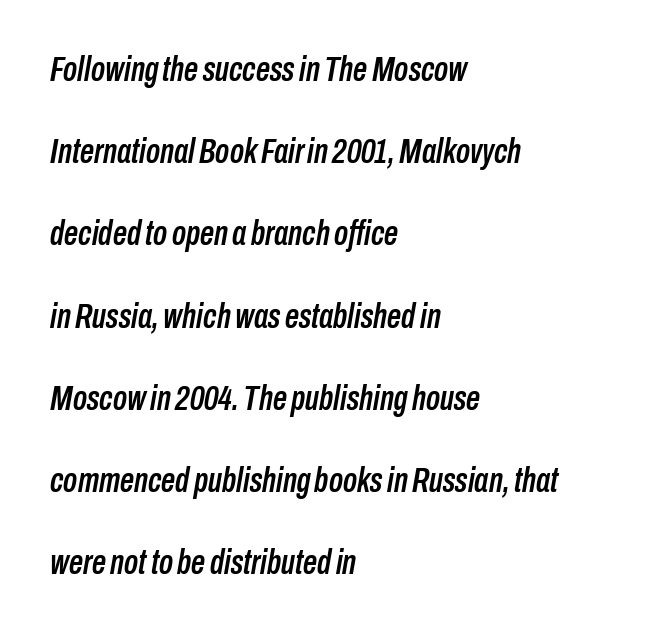
Q: Is the text italic (slanted)? A: Yes, it leans right by about 10 degrees.
Q: Is the text underlined? A: No.
Q: How is the paragraph aligned? A: Left-aligned.
Q: Is the spacing between letters normal or unusually wide? A: Normal.
Q: Is the spacing between lines tight, normal or loose? A: Loose.
Q: Width (condensed, normal, or wide)? A: Condensed.
Q: Stroke contrast? A: Low.
Q: x-height? A: Medium.
Q: Monospaced? A: No.
